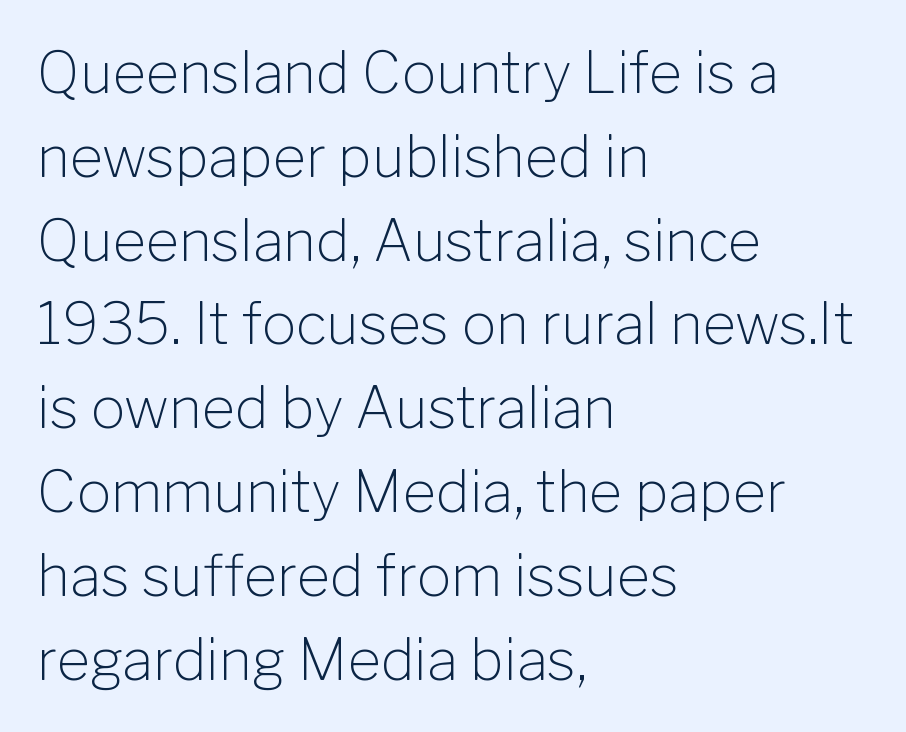
{"serif": "no", "italic": "no", "bold": "no", "weight": "light", "width": "normal", "stroke_contrast": "low", "x_height": "medium", "monospaced": "no", "underline": "no", "align": "left", "line_spacing": "normal", "line_spacing_ratio": 1.47, "letter_spacing": "normal", "letter_spacing_em": 0.0, "glyph_px": 57}
